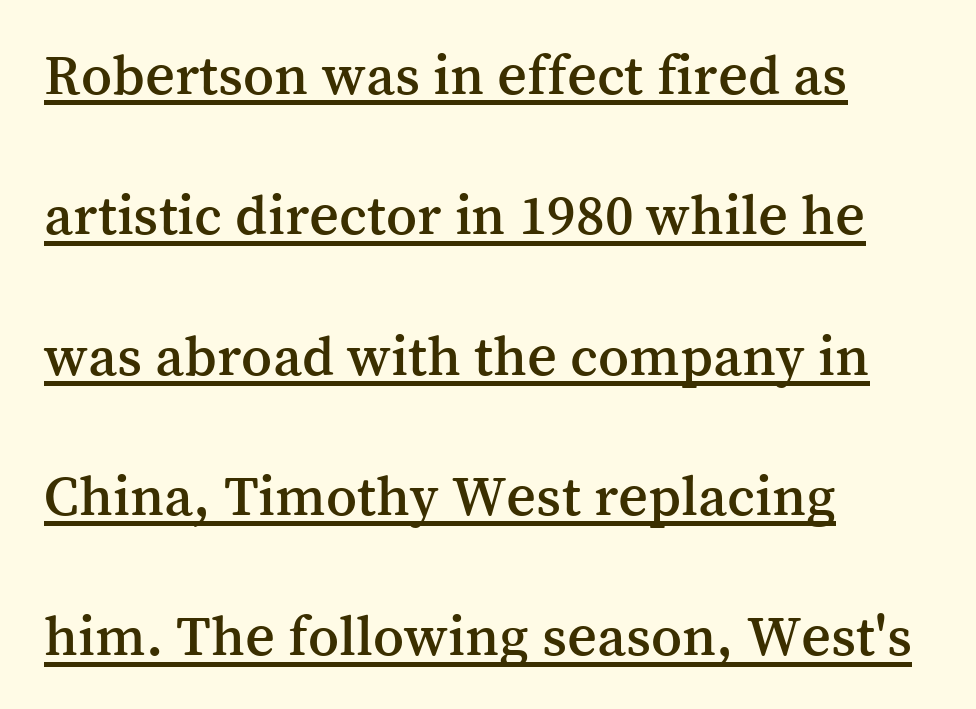
{"serif": "yes", "italic": "no", "width": "normal", "stroke_contrast": "medium", "x_height": "medium", "monospaced": "no", "underline": "yes", "align": "left", "line_spacing": "loose", "line_spacing_ratio": 2.42, "letter_spacing": "normal", "letter_spacing_em": 0.0, "glyph_px": 58}
